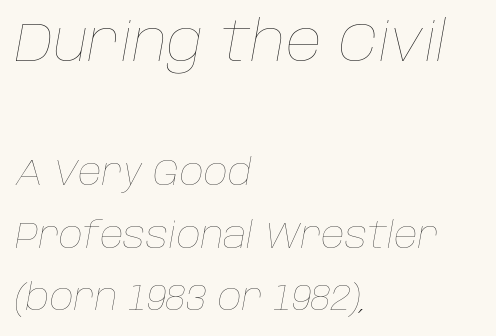
All the whitespace from short lines collects on the right. The specimen reads as italic at a glance. No extra ink here — the face is not bold. How are the letters spaced? Ordinarily, with no added tracking. The strip under each line holds only bare page. The passage shown stacks its lines at a standard gap.
